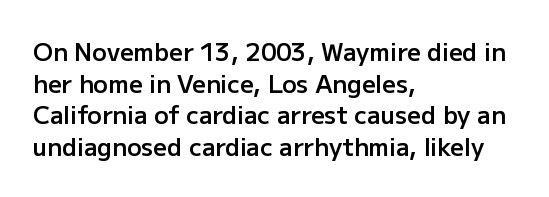
Q: Is the text bold? A: Semi-bold.
Q: Is the text italic (slanted)? A: No, it is upright.
Q: Is the text underlined? A: No.
Q: How is the paragraph aligned? A: Left-aligned.
Q: Is the spacing between letters normal or unusually wide? A: Normal.
Q: Is the spacing between lines tight, normal or loose? A: Normal.
